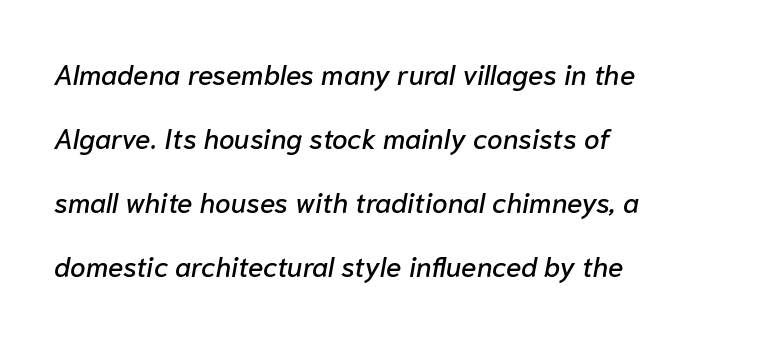
{"italic": "yes", "lean": "right", "slant_degrees": 10, "width": "normal", "stroke_contrast": "low", "x_height": "medium", "monospaced": "no", "underline": "no", "align": "left", "line_spacing": "loose", "line_spacing_ratio": 2.28, "letter_spacing": "normal", "letter_spacing_em": 0.0, "glyph_px": 28}
